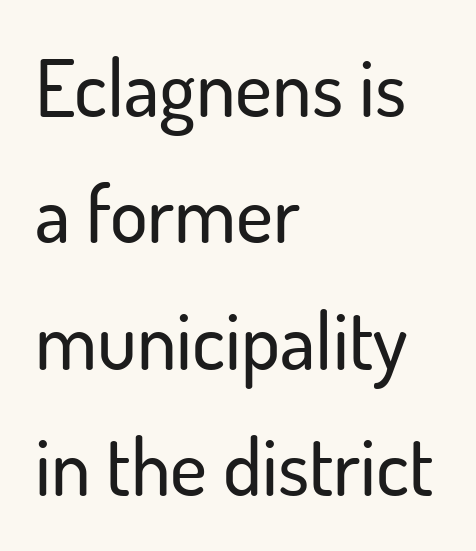
Q: Is the text italic (slanted)? A: No, it is upright.
Q: Is the typeface a serif or a sans-serif typeface? A: Sans-serif.
Q: Is the text underlined? A: No.
Q: How is the paragraph aligned? A: Left-aligned.
Q: Is the spacing between letters normal or unusually wide? A: Normal.
Q: Is the spacing between lines tight, normal or loose? A: Normal.
Q: Width (condensed, normal, or wide)? A: Normal.
Q: Stroke contrast? A: Low.
Q: x-height? A: Small.
Q: Monospaced? A: No.
